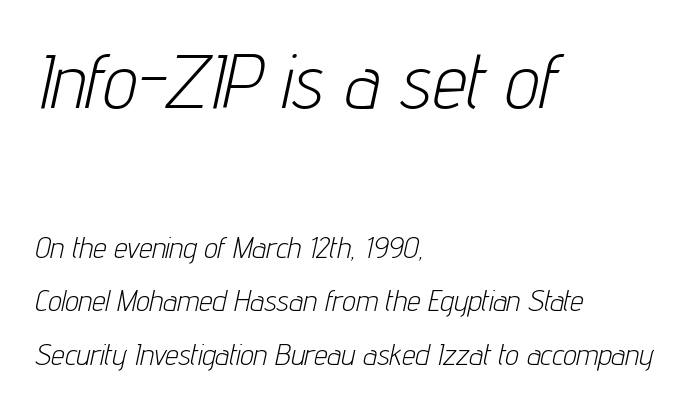
{"italic": "yes", "lean": "right", "slant_degrees": 12, "bold": "no", "weight": "light", "width": "condensed", "stroke_contrast": "low", "x_height": "medium", "monospaced": "no", "underline": "no", "align": "left", "line_spacing_ratio": 1.77, "letter_spacing": "normal", "letter_spacing_em": 0.0, "larger_block": "first", "size_ratio": 2.53, "glyph_px": 76}
